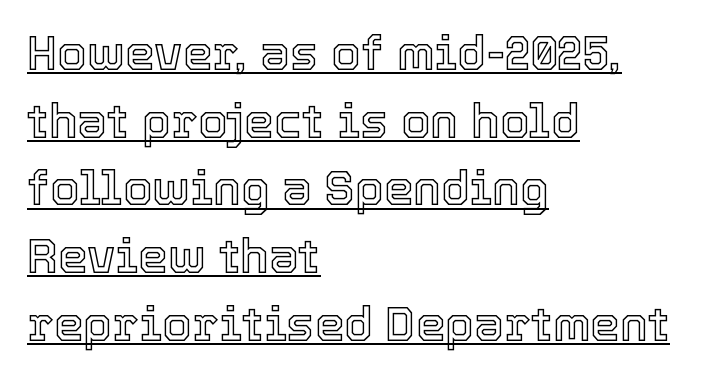
The image shows 47 px text type, upright; set left-aligned, normal line spacing (1.44x), normal letter spacing, underlined; a medium x-height.
